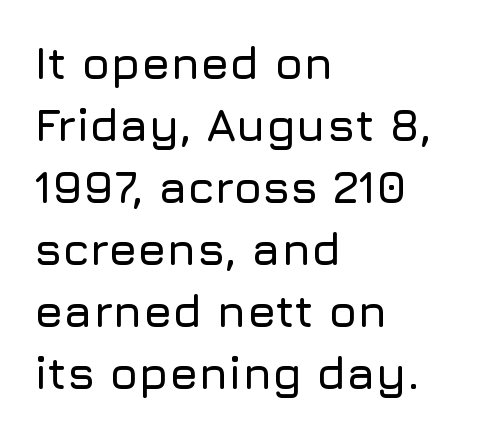
The baseline area is clear. A sans-serif font was chosen for this passage. Observe the ordinary spacing: letters are neighbours, not strangers. Ordinary non-slanted type is in use. These lines stack with their left ends in a neat column. Vertical spacing — default.
